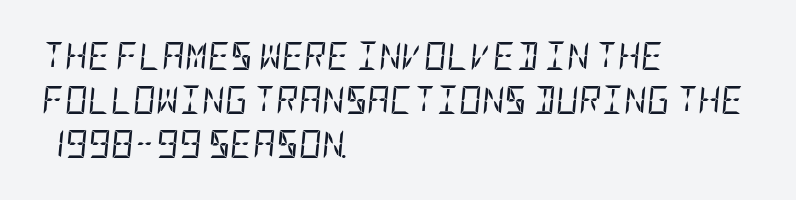
What's the leading like? Ordinary, nothing unusual. The face used here is rendered with its standard letterfit. Quick note: underline off. Casual observation: everything's shoved over to the left. Yep, that's italic — everything's leaning. Vertical stems look standard width or narrower in stroke.
